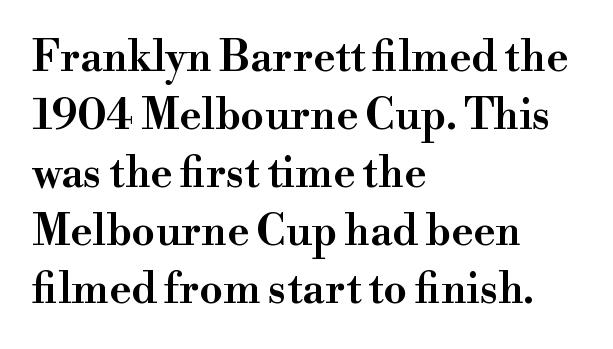
Q: Is the text italic (slanted)? A: No, it is upright.
Q: Is the typeface a serif or a sans-serif typeface? A: Serif.
Q: Is the text underlined? A: No.
Q: How is the paragraph aligned? A: Left-aligned.
Q: Is the spacing between letters normal or unusually wide? A: Normal.
Q: Is the spacing between lines tight, normal or loose? A: Normal.
Q: Width (condensed, normal, or wide)? A: Wide.
Q: Stroke contrast? A: High.
Q: x-height? A: Small.
Q: Monospaced? A: No.
